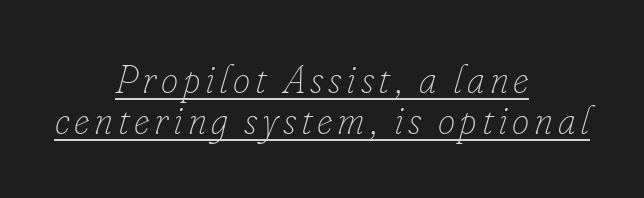
The image shows 39 px thin type, italic (leaning right); set centered, tight line spacing (1.04x), underlined; low stroke contrast and a small x-height.
